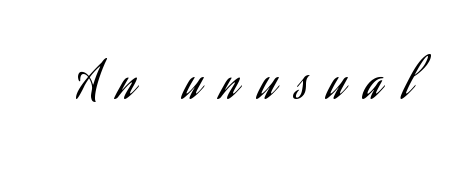
Q: Is the text bold? A: No.
Q: Is the text italic (slanted)? A: Yes.
Q: Is the typeface a serif or a sans-serif typeface? A: Sans-serif.
Q: Is the text underlined? A: No.
Q: Is the spacing between letters normal or unusually wide? A: Unusually wide.
Q: Width (condensed, normal, or wide)? A: Condensed.
Q: Stroke contrast? A: Low.
Q: x-height? A: Small.
Q: Monospaced? A: No.
